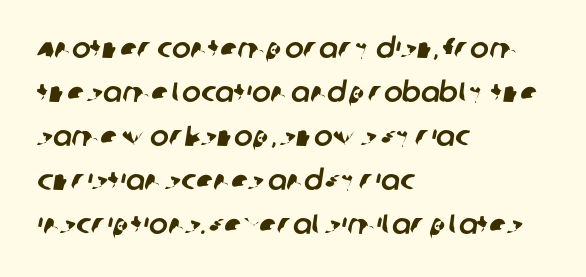
The image shows 28 px sans-serif type; set left-aligned, normal line spacing (1.57x), normal letter spacing, not underlined; low stroke contrast and a large x-height.
